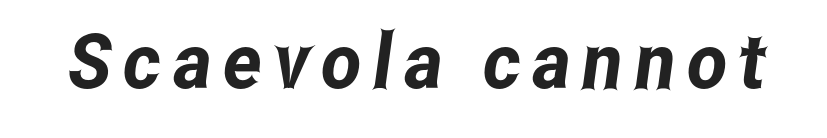
The image shows 77 px condensed sans-serif type; set not underlined; low stroke contrast and a medium x-height.
